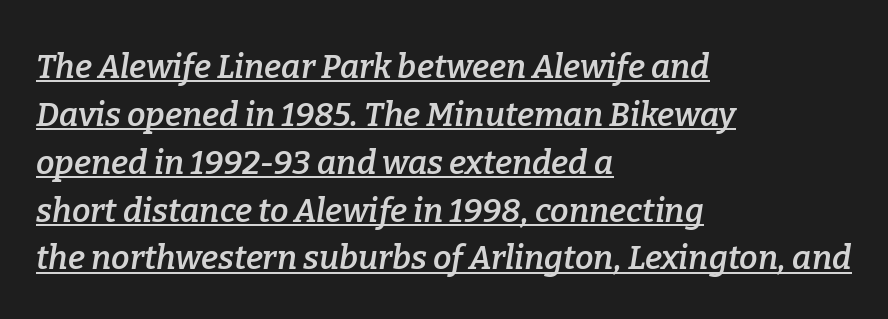
The image shows 33 px semibold serif type, italic (leaning right); set left-aligned, normal line spacing (1.45x), normal letter spacing, underlined; low stroke contrast and a medium x-height.
